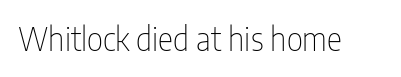
Words float on clear page, feet unadorned. The text was rendered using a sans face with plain stroke endings. Heaviness? Minimal to ordinary, like unemphasized prose. Rendered with straight, roman letterforms. This sample uses plain, unmodified letter spacing.
